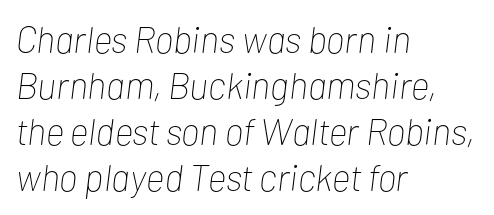
{"italic": "yes", "lean": "right", "slant_degrees": 7, "bold": "no", "weight": "thin", "width": "condensed", "stroke_contrast": "low", "x_height": "medium", "monospaced": "no", "underline": "no", "align": "left", "line_spacing_ratio": 1.24, "letter_spacing": "normal", "letter_spacing_em": 0.0, "glyph_px": 37}
